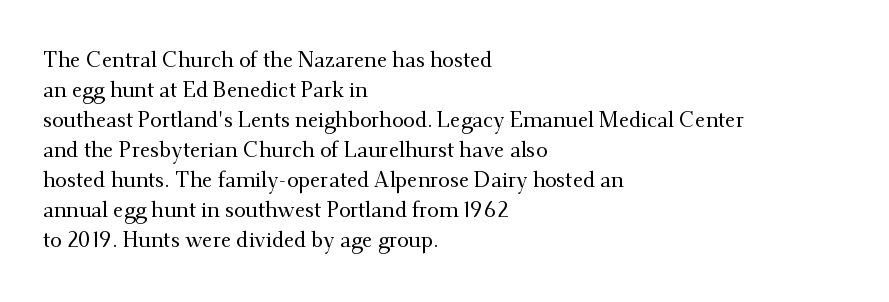
The image shows 21 px text type, upright; set left-aligned, normal line spacing (1.43x), normal letter spacing, not underlined.
